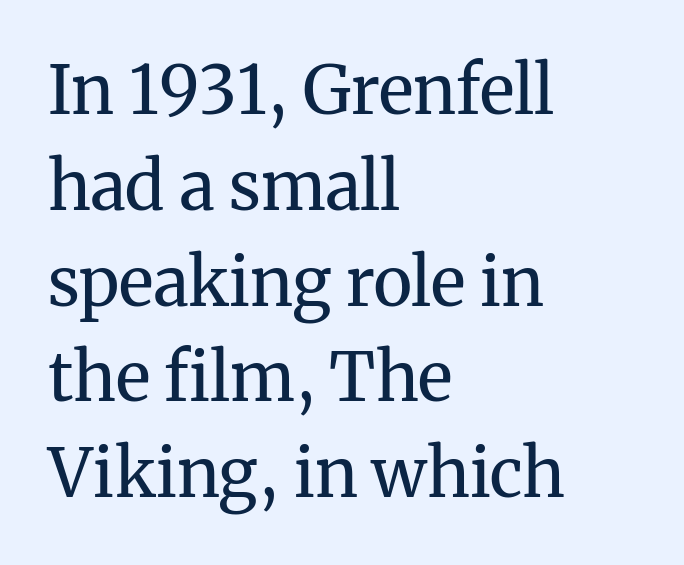
The passage shown is typed in a proportional face where columns would drift. Does extra space separate the letters? No, they use regular spacing. The font family rendered here belongs to the serif group. The passage is arranged the way most books set body copy — flush left.
